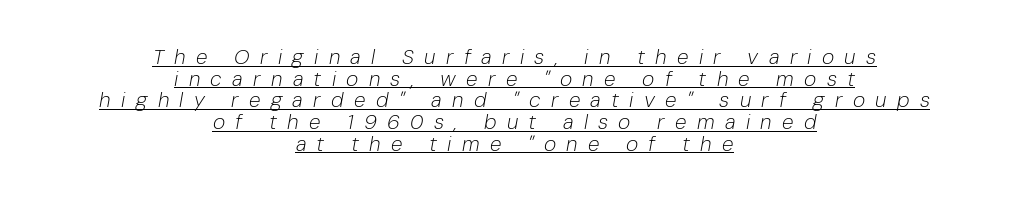
{"italic": "yes", "lean": "right", "slant_degrees": 10, "bold": "no", "underline": "yes", "align": "center", "line_spacing": "tight", "line_spacing_ratio": 1.03, "letter_spacing": "wide", "letter_spacing_em": 0.49, "glyph_px": 21}
